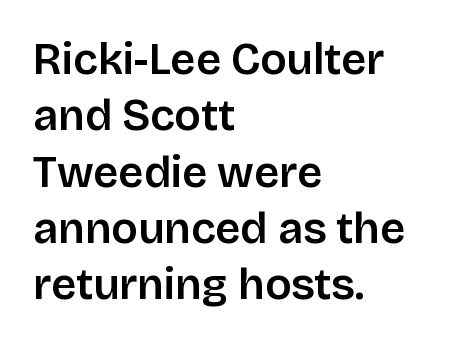
Is the letter spacing exaggerated? No — it looks like the ordinary default. Font category for this specimen: sans-serif. The passage shown stacks its lines at a standard gap. Do the letters lean? They stand straight.
